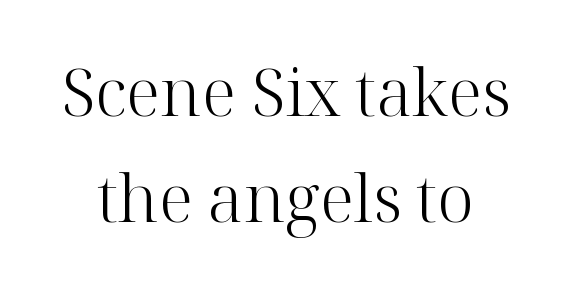
{"serif": "yes", "italic": "no", "bold": "no", "weight": "light", "width": "normal", "stroke_contrast": "high", "x_height": "medium", "monospaced": "no", "underline": "no", "line_spacing": "normal", "line_spacing_ratio": 1.61, "letter_spacing": "normal", "letter_spacing_em": 0.0, "glyph_px": 66}
